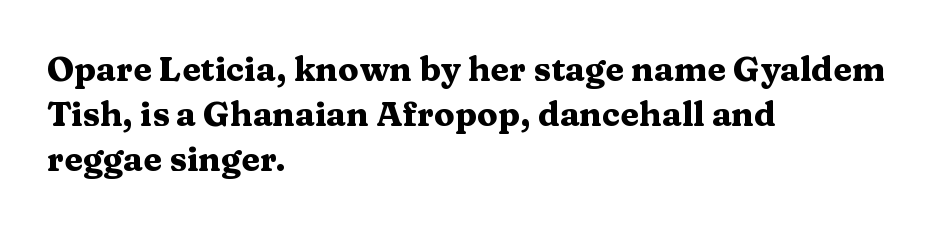
Q: Is the text bold? A: Yes.
Q: Is the text italic (slanted)? A: No, it is upright.
Q: Is the typeface a serif or a sans-serif typeface? A: Serif.
Q: Is the text underlined? A: No.
Q: How is the paragraph aligned? A: Left-aligned.
Q: Is the spacing between letters normal or unusually wide? A: Normal.
Q: Is the spacing between lines tight, normal or loose? A: Normal.
Q: Width (condensed, normal, or wide)? A: Wide.
Q: Stroke contrast? A: Medium.
Q: x-height? A: Medium.
Q: Monospaced? A: No.
